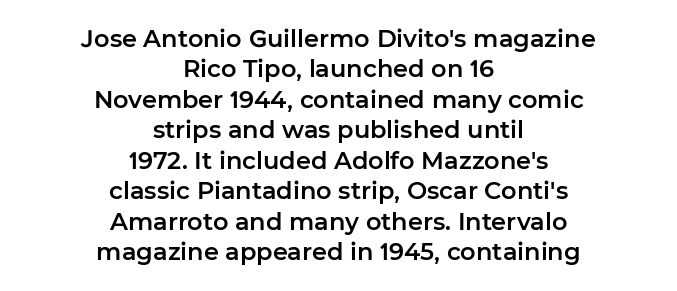
The image shows 24 px text type, upright; set centered, normal line spacing (1.27x), normal letter spacing, not underlined.
